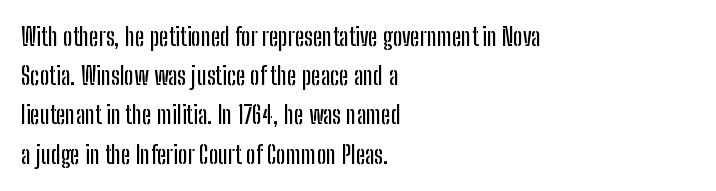
The image shows 25 px text type, upright; set left-aligned, normal line spacing (1.57x), normal letter spacing, not underlined.
